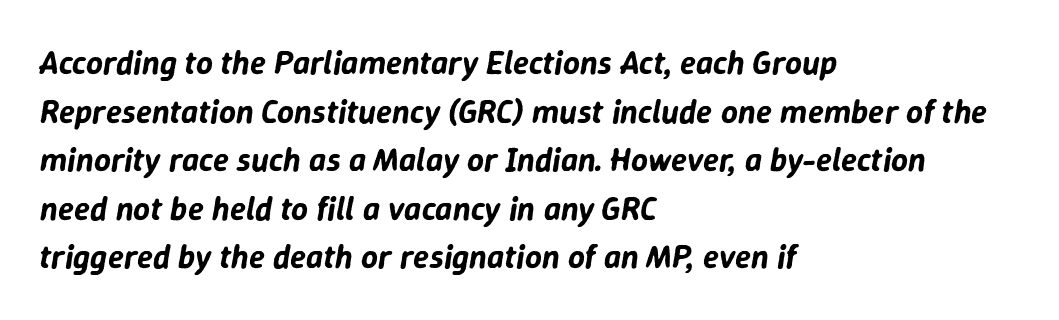
{"italic": "yes", "lean": "right", "slant_degrees": 9, "width": "normal", "stroke_contrast": "low", "x_height": "medium", "monospaced": "no", "underline": "no", "align": "left", "line_spacing": "normal", "line_spacing_ratio": 1.47, "letter_spacing": "normal", "letter_spacing_em": 0.0, "glyph_px": 33}
